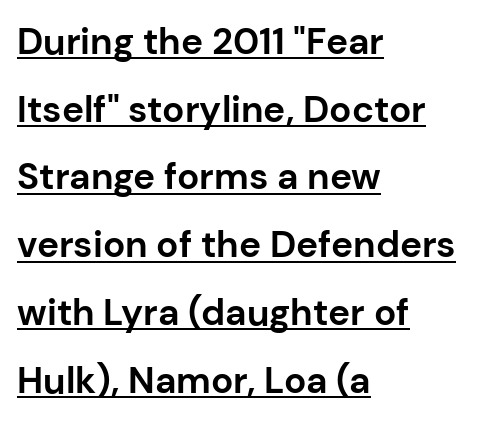
The sample's only ornament is a line tracing under the words. Think of a printed novel: that variable character pitch is what you see here. This sample uses a sans-serif face. The font is running at its bold setting. The compositor pushed each line to the left boundary. Unlike italic type, these characters show no tilt at all.
